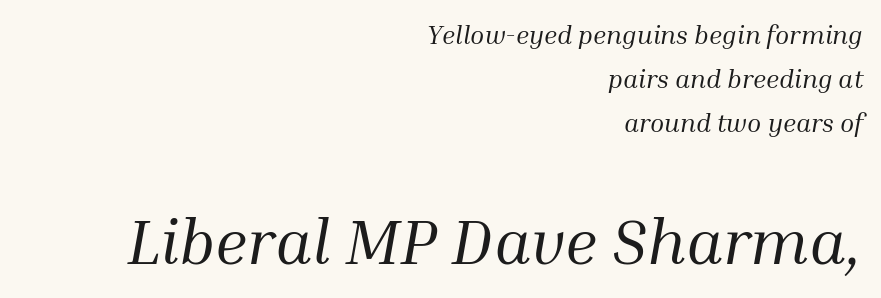
The image shows 64 px regular-weight serif type, italic (leaning right); set right-aligned, normal line spacing (1.69x), normal letter spacing, not underlined; the second (bottom) block is 2.46x larger; medium stroke contrast and a medium x-height.
